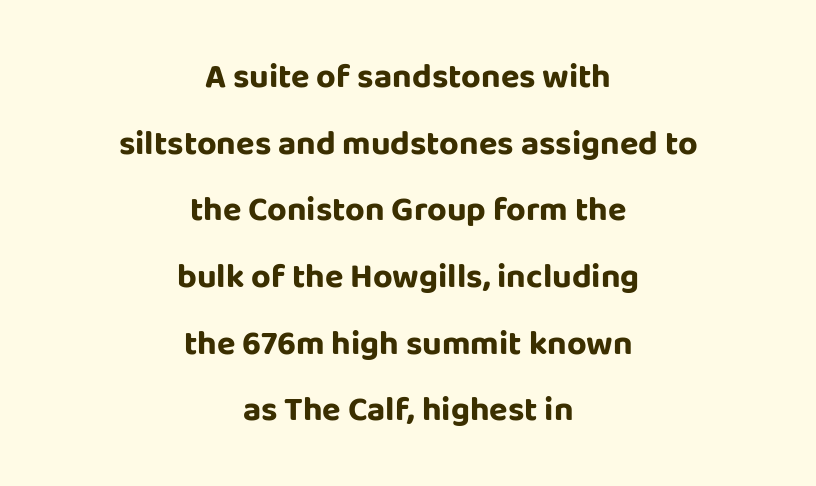
Students, this is bold: see how much ink each stroke carries. The type family on display is of the sans-serif kind. The letterforms sit shoulder to shoulder at normal distance. Proportional: the letters do not fall into vertical columns. Style check: upright. The zone under the glyphs is completely vacant.
